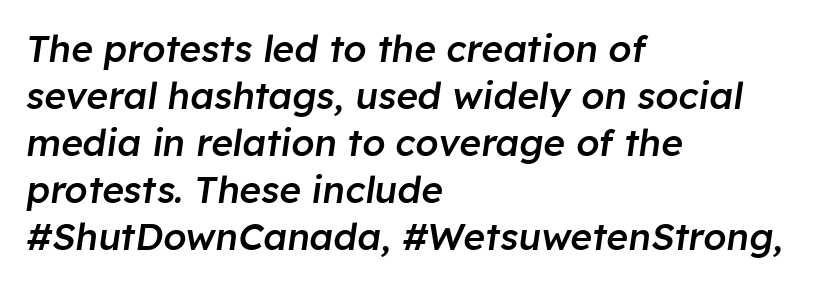
The passage shown is not underscored anywhere. The sample has been set in demibold, a notch under bold. Caption: multi-line text, flush left, ragged right. Each word holds together tightly as a unit, with standard inter-letter gaps. Notice how descenders clear the ascenders below comfortably — that's standard leading. Style check: oblique.
